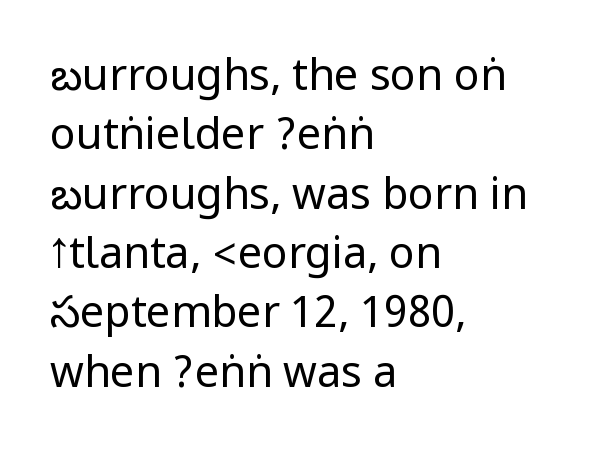
{"serif": "no", "italic": "no", "bold": "no", "weight": "regular", "width": "condensed", "stroke_contrast": "low", "underline": "no", "align": "left", "line_spacing": "normal", "line_spacing_ratio": 1.38, "letter_spacing": "normal", "letter_spacing_em": 0.0, "glyph_px": 43}
